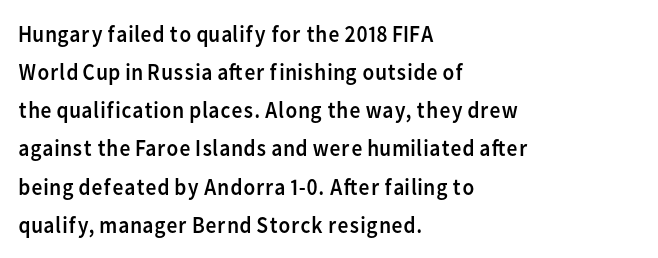
Is there much room between lines? A standard amount, neither cramped nor airy. A roman cut, with each character standing at attention. How are the letters spaced? Ordinarily, with no added tracking. This rendering features lettering with no underline. The paragraph shown leans on its left margin. The weight tops out at a normal text grade.
